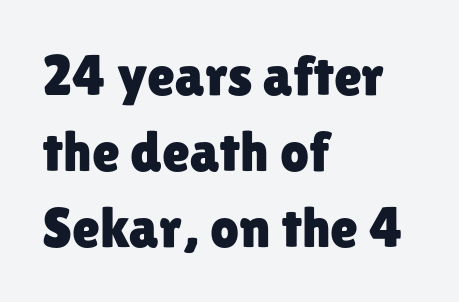
{"serif": "no", "italic": "no", "width": "normal", "stroke_contrast": "low", "x_height": "medium", "monospaced": "no", "underline": "no", "align": "left", "line_spacing": "normal", "line_spacing_ratio": 1.33, "letter_spacing": "normal", "letter_spacing_em": 0.0, "glyph_px": 57}
